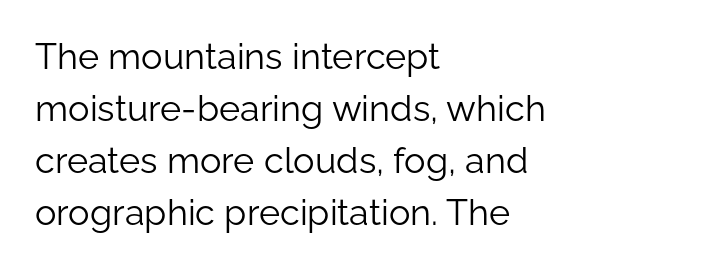
Compared with typical paragraphs, the rows here are spaced about the same. Think standard paragraph weight, or any step lighter than that. The rendering keeps characters at their native spacing. The paragraph shown leans on its left margin.
